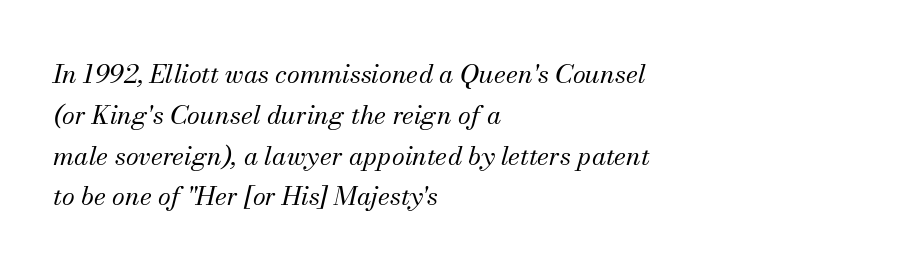
The image shows 26 px text type, italic (leaning right); set left-aligned, normal line spacing (1.57x), normal letter spacing, not underlined.
